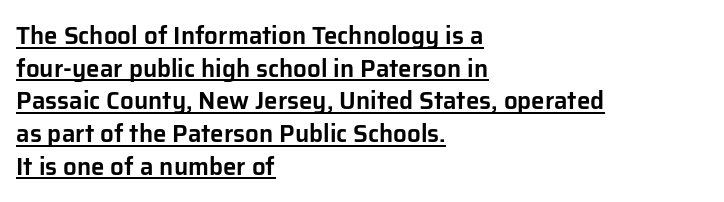
Q: Is the text italic (slanted)? A: No, it is upright.
Q: Is the text underlined? A: Yes.
Q: How is the paragraph aligned? A: Left-aligned.
Q: Is the spacing between letters normal or unusually wide? A: Normal.
Q: Is the spacing between lines tight, normal or loose? A: Normal.
